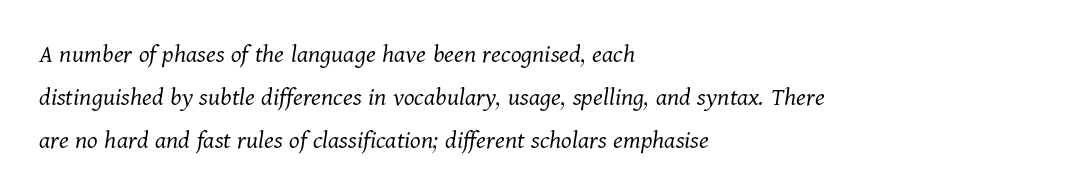
{"italic": "yes", "lean": "right", "slant_degrees": 11, "bold": "no", "underline": "no", "align": "left", "line_spacing": "normal", "line_spacing_ratio": 1.59, "letter_spacing": "normal", "letter_spacing_em": 0.0, "glyph_px": 27}
